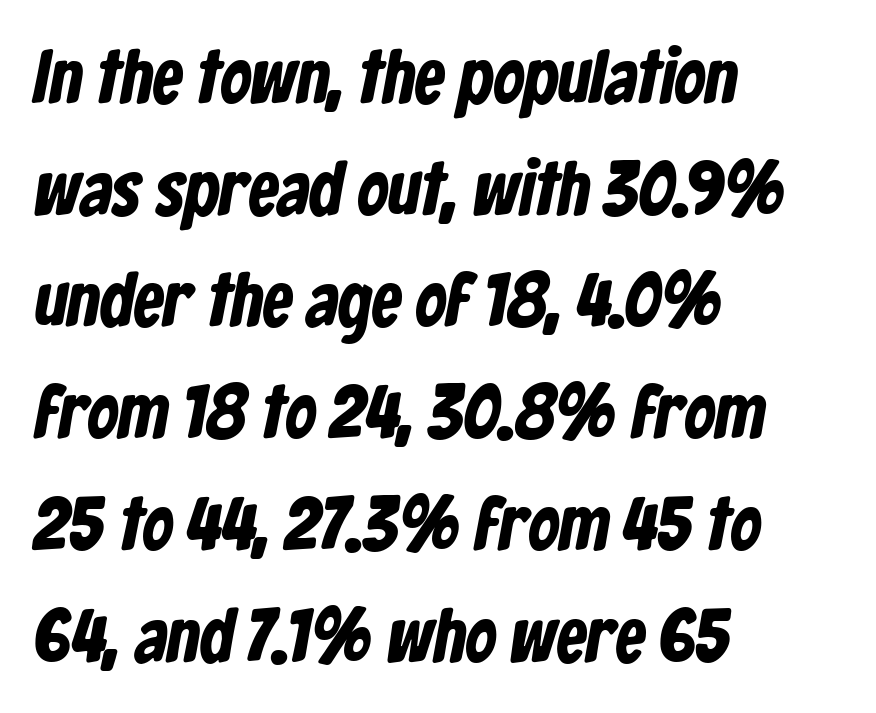
The image shows 76 px bold, condensed sans-serif type; set left-aligned, normal line spacing (1.47x), normal letter spacing, not underlined; low stroke contrast and a medium x-height.
